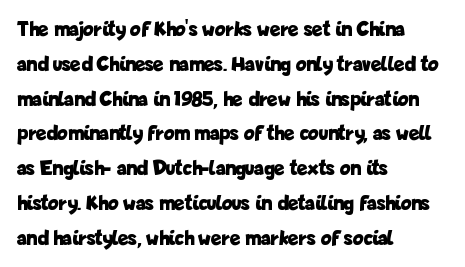
One-word summary of the alignment: left. Characters remain perfectly vertical along every line. Words float on clear page, feet unadorned. Look at the tracking — it's just the regular setting, nothing added.
